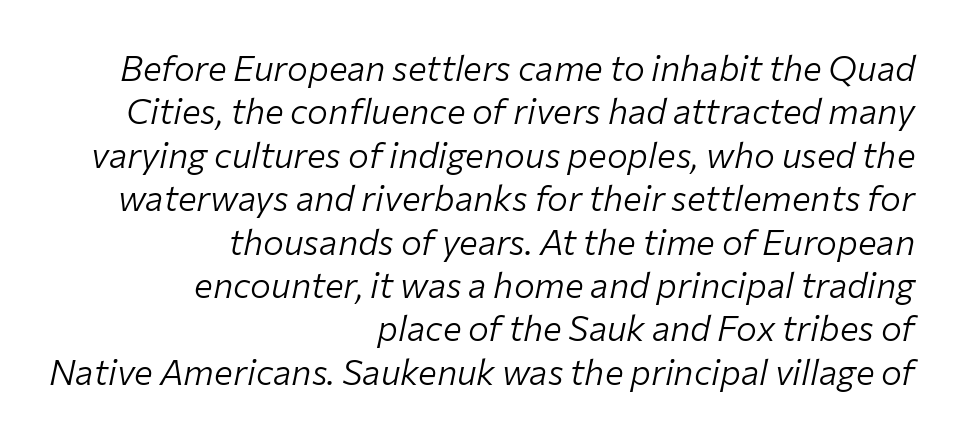
{"italic": "yes", "lean": "right", "slant_degrees": 12, "bold": "no", "weight": "light", "width": "normal", "stroke_contrast": "low", "x_height": "medium", "monospaced": "no", "underline": "no", "align": "right", "line_spacing_ratio": 1.24, "letter_spacing": "normal", "letter_spacing_em": 0.0, "glyph_px": 35}
